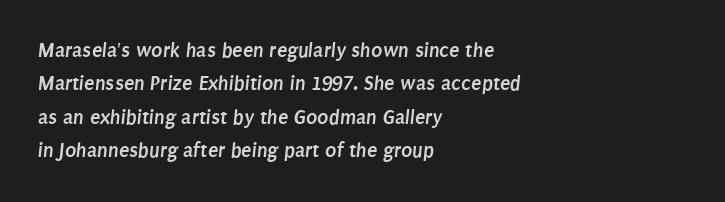
{"bold": "yes", "underline": "no", "align": "left", "line_spacing": "normal", "line_spacing_ratio": 1.59, "letter_spacing": "normal", "letter_spacing_em": 0.0, "glyph_px": 21}
